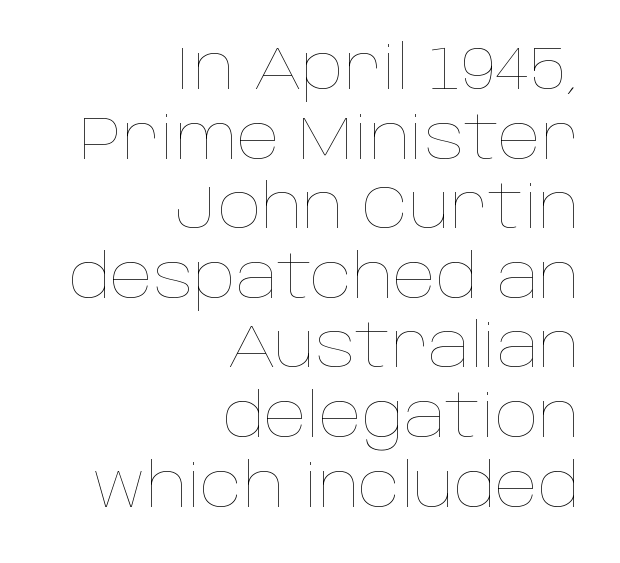
Anything drawn beneath the words? Only blank space. It's the straight-up-and-down kind of type. The passage shown has conventional tracking throughout. Weight class: somewhere from thin through regular.
